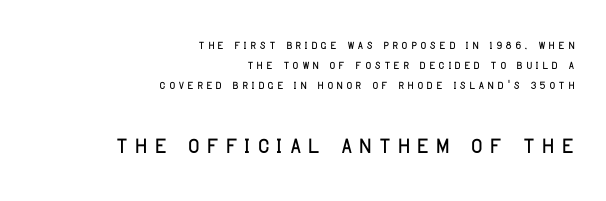
Grotesque or geometric, the face here clearly has no serifs. Rule under the text: the space is simply empty. A roman cut, with each character standing at attention. A student would call this right alignment; a typographer would say flush right, rag left. The rendering uses natural spacing where letterforms have individual widths. A typesetter would call this heavily tracked-out type.
